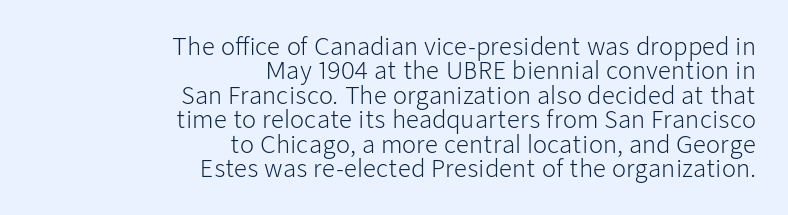
Which margin do the lines hug? The right one — the left edge is uneven. You could barely slide anything between these rows. The type sits square on the baseline with zero lean. This reads as an unemphasized weight, regular at the heaviest.
